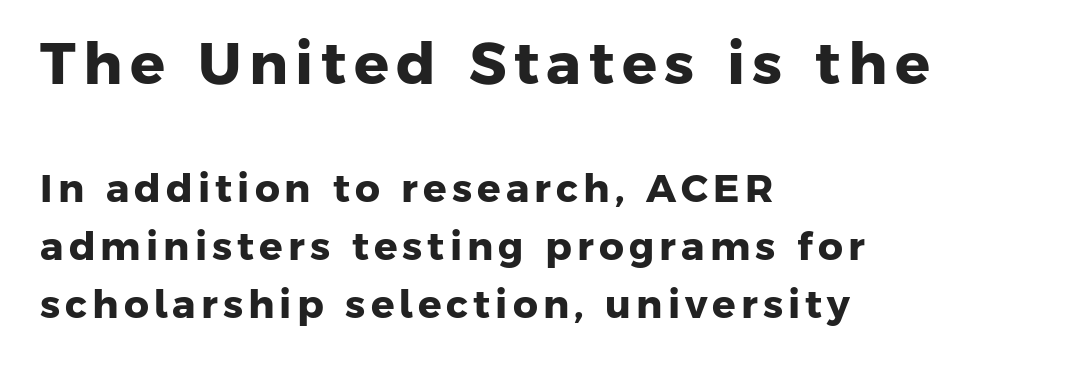
Q: Is the text bold? A: Yes.
Q: Is the typeface a serif or a sans-serif typeface? A: Sans-serif.
Q: Is the text underlined? A: No.
Q: How is the paragraph aligned? A: Left-aligned.
Q: Is the spacing between lines tight, normal or loose? A: Normal.
Q: Which block of text is set in a larger size, the first (top) or the second (bottom)? A: The first (top) one.
Q: Width (condensed, normal, or wide)? A: Normal.
Q: Stroke contrast? A: Low.
Q: x-height? A: Medium.
Q: Monospaced? A: No.
